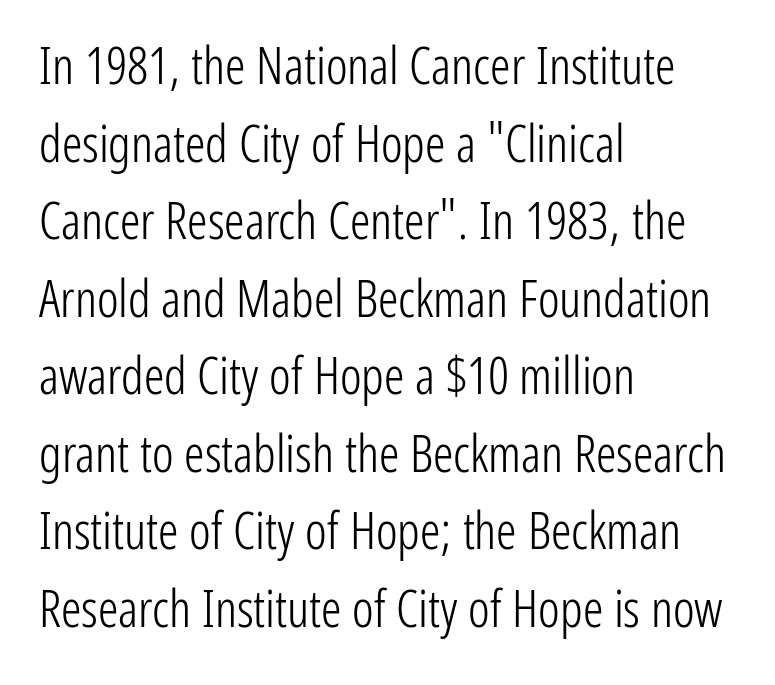
The glyphs are unaccompanied by any horizontal stroke below them. Notice how descenders clear the ascenders below comfortably — that's standard leading. Horizontal alignment here is leftward, the default for most running prose. Spacing between characters is what you'd get straight out of the box. Are there feet on the stems? There aren't — it's a sans. Character widths vary here, with narrow letters taking less room than wide ones.
